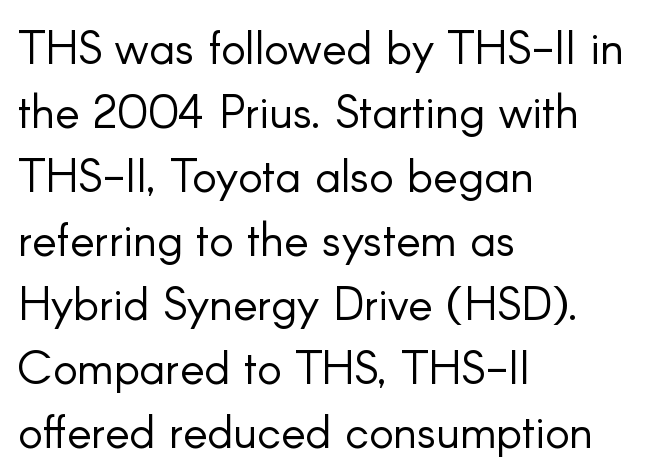
The image shows 46 px light sans-serif type, upright; set left-aligned, normal line spacing (1.39x), normal letter spacing, not underlined; low stroke contrast and a small x-height.
